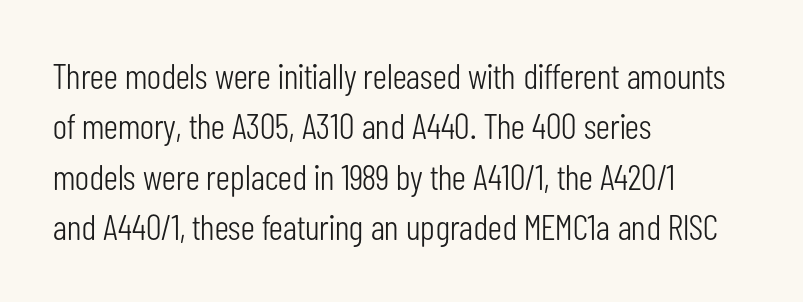
Unmarked baselines from the first word to the last. In terms of letterspacing, this is plain default setting. The characters are drawn with everyday or finer stroke widths. The face used here is proportionally spaced, like ordinary book or web type.
